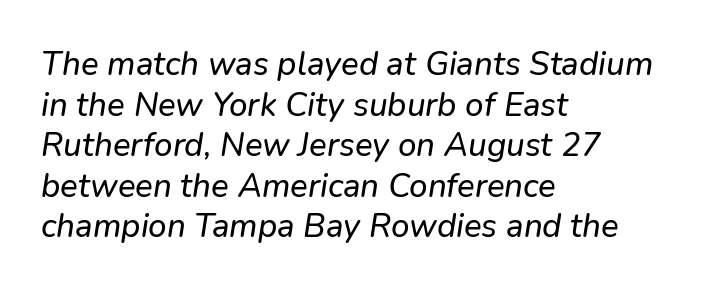
The image shows 33 px sans-serif type; set left-aligned, line spacing 1.23x, normal letter spacing, not underlined; low stroke contrast and a medium x-height.
